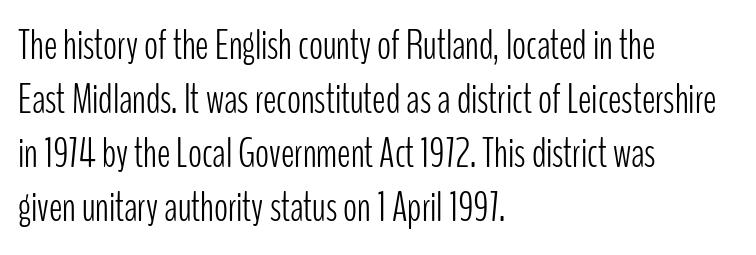
{"serif": "no", "italic": "no", "bold": "no", "weight": "light", "width": "condensed", "stroke_contrast": "low", "x_height": "medium", "monospaced": "no", "underline": "no", "align": "left", "line_spacing": "normal", "line_spacing_ratio": 1.32, "letter_spacing": "normal", "letter_spacing_em": 0.0, "glyph_px": 41}
